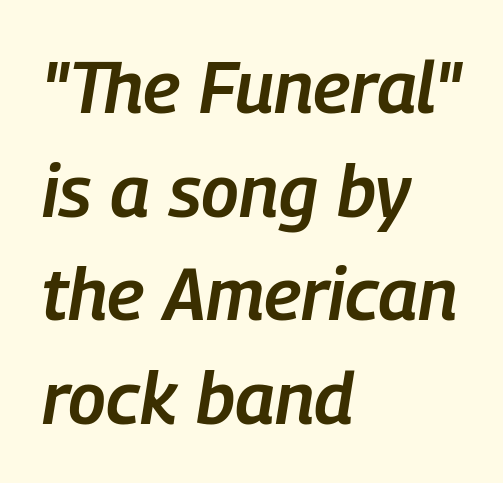
These words are printed semibold, heavier than regular yet not bold. Here the designer chose a conventional face with non-uniform glyph widths. Each new line begins a customary step beneath the previous one. Would a proofreader flag this as italicized? Yes. Lines of text with bare space underneath.
